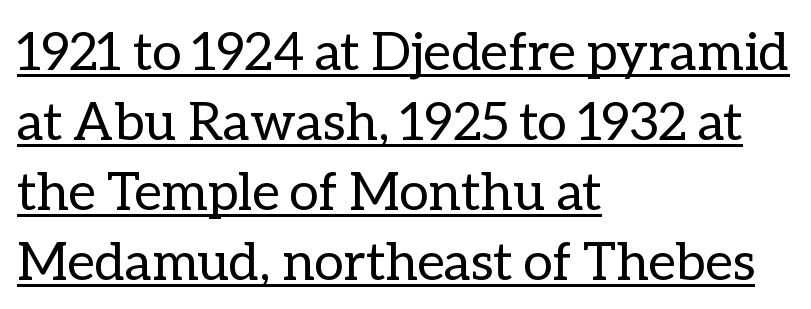
Q: Is the text bold? A: No.
Q: Is the text italic (slanted)? A: No, it is upright.
Q: Is the text underlined? A: Yes.
Q: How is the paragraph aligned? A: Left-aligned.
Q: Is the spacing between letters normal or unusually wide? A: Normal.
Q: Is the spacing between lines tight, normal or loose? A: Normal.
Q: Width (condensed, normal, or wide)? A: Normal.
Q: Stroke contrast? A: Low.
Q: x-height? A: Medium.
Q: Monospaced? A: No.
